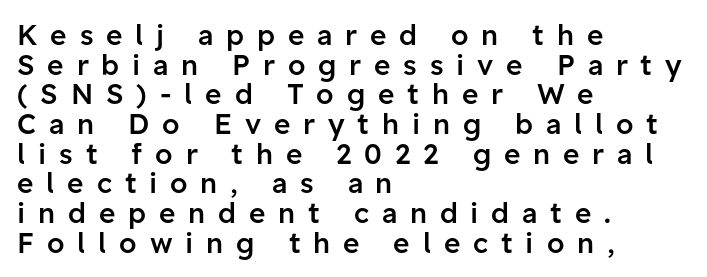
Teacher's note: observe the even left margin — that is flush-left alignment. A bare baseline throughout the passage. Leading is clearly below the norm, producing a dense column. Examine the stroke ends and you'll find no serifs. The passage shown is typed in a proportional face where columns would drift.
